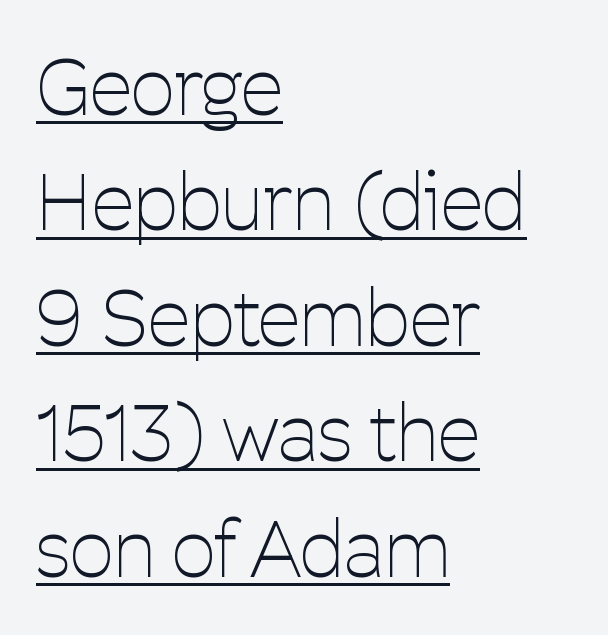
The image shows 77 px thin, condensed sans-serif type, upright; set left-aligned, normal line spacing (1.5x), normal letter spacing, underlined; low stroke contrast and a medium x-height.
